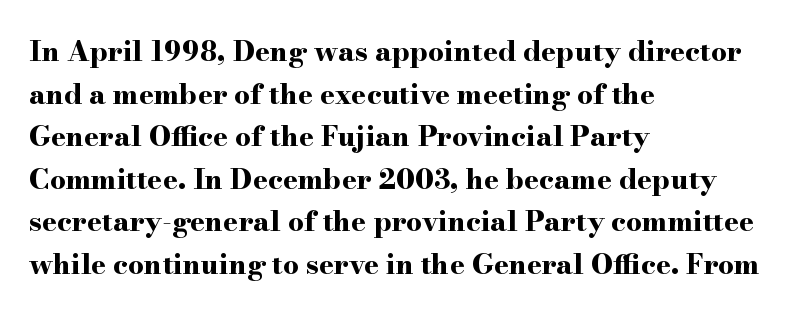
{"serif": "yes", "italic": "no", "bold": "yes", "weight": "bold", "width": "wide", "stroke_contrast": "high", "x_height": "small", "monospaced": "no", "underline": "no", "align": "left", "line_spacing": "normal", "line_spacing_ratio": 1.52, "letter_spacing": "normal", "letter_spacing_em": 0.0, "glyph_px": 28}
